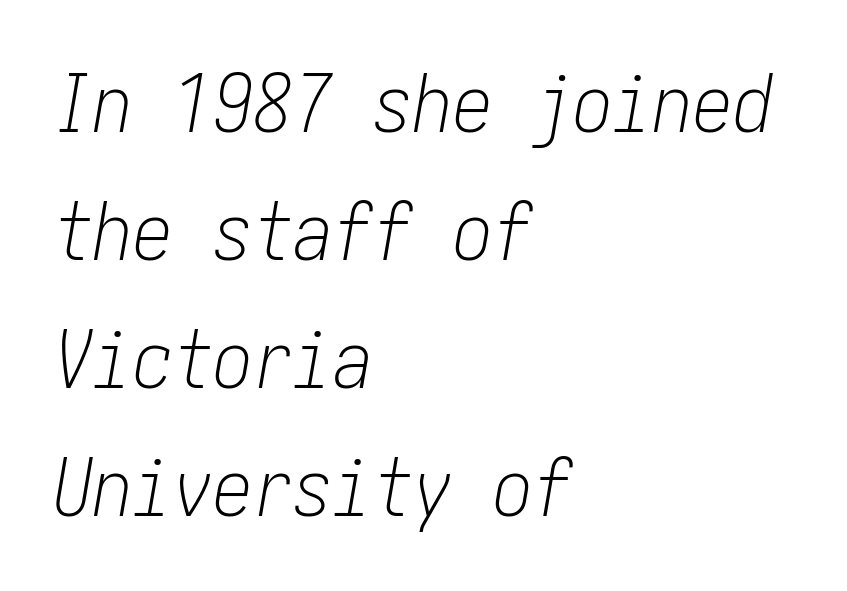
Q: Is the text bold? A: No.
Q: Is the text italic (slanted)? A: Yes, it leans right by about 10 degrees.
Q: Is the text underlined? A: No.
Q: How is the paragraph aligned? A: Left-aligned.
Q: Is the spacing between letters normal or unusually wide? A: Normal.
Q: Is the spacing between lines tight, normal or loose? A: Normal.
Q: Width (condensed, normal, or wide)? A: Condensed.
Q: Stroke contrast? A: Low.
Q: x-height? A: Medium.
